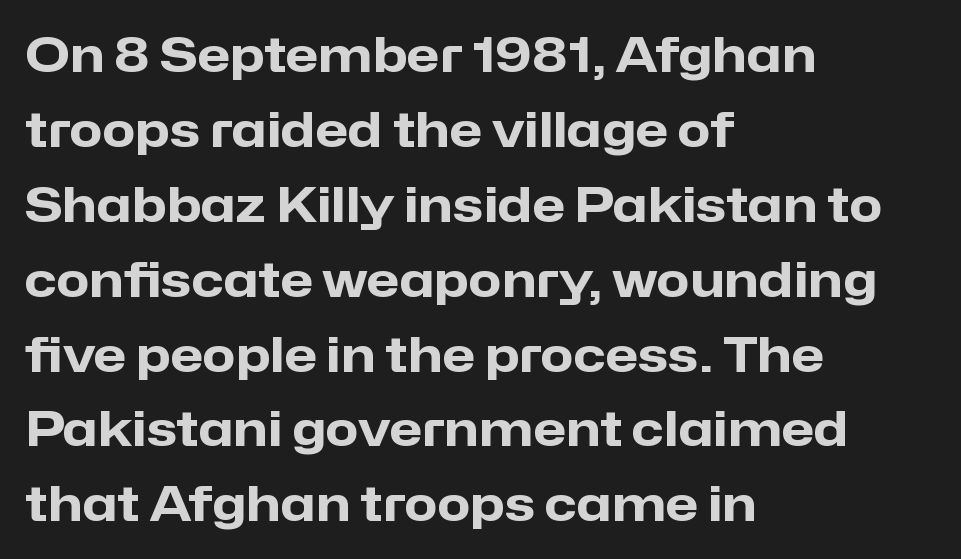
Q: Is the text bold? A: Yes.
Q: Is the text italic (slanted)? A: No, it is upright.
Q: Is the typeface a serif or a sans-serif typeface? A: Sans-serif.
Q: Is the text underlined? A: No.
Q: How is the paragraph aligned? A: Left-aligned.
Q: Is the spacing between letters normal or unusually wide? A: Normal.
Q: Is the spacing between lines tight, normal or loose? A: Normal.
Q: Width (condensed, normal, or wide)? A: Normal.
Q: Stroke contrast? A: Low.
Q: x-height? A: Medium.
Q: Monospaced? A: No.
